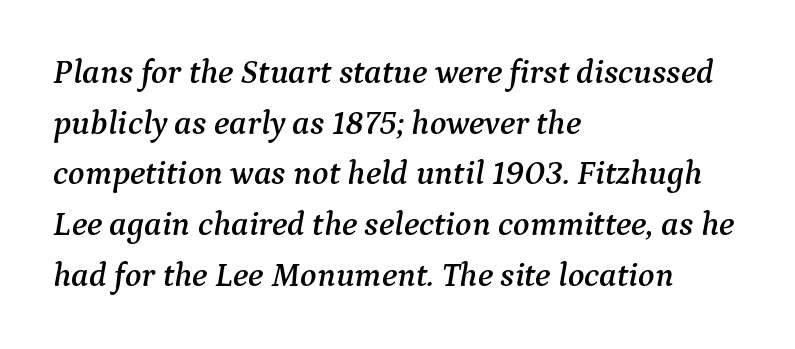
Here the glyphs are tracked normally, forming tight word shapes. Here the designer chose a conventional face with non-uniform glyph widths. The designer left line spacing at the default. The string is rendered with underlining switched off.
